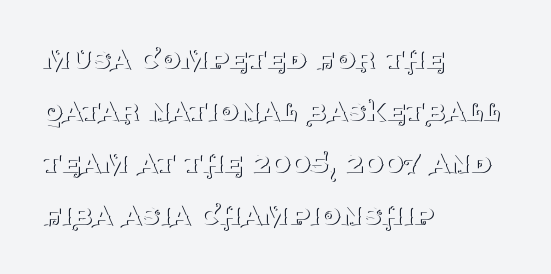
{"serif": "yes", "italic": "no", "bold": "no", "weight": "thin", "width": "normal", "stroke_contrast": "medium", "x_height": "large", "monospaced": "no", "underline": "no", "align": "left", "line_spacing": "normal", "line_spacing_ratio": 1.58, "letter_spacing": "normal", "letter_spacing_em": 0.0, "glyph_px": 33}
